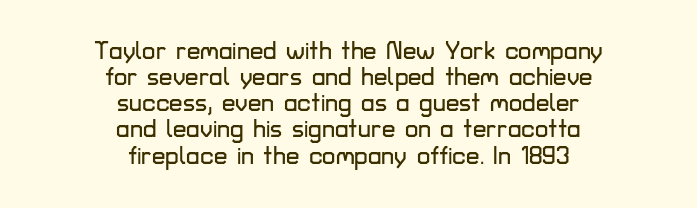
Q: Is the text italic (slanted)? A: No, it is upright.
Q: Is the text underlined? A: No.
Q: How is the paragraph aligned? A: Centered.
Q: Is the spacing between letters normal or unusually wide? A: Normal.
Q: Is the spacing between lines tight, normal or loose? A: Tight.
